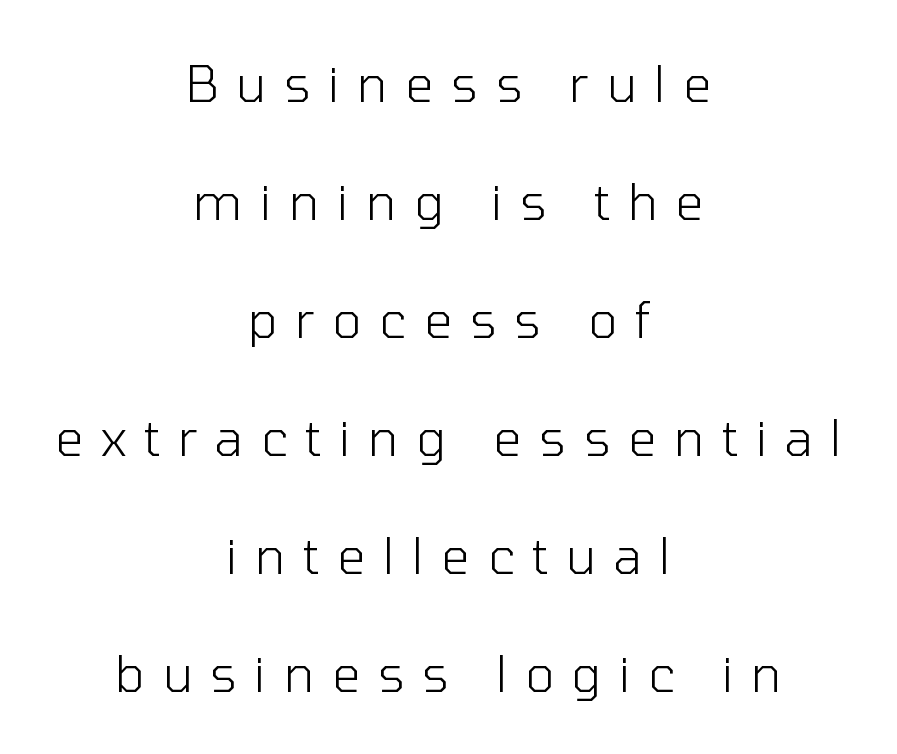
{"serif": "no", "italic": "no", "bold": "no", "weight": "light", "width": "normal", "stroke_contrast": "low", "x_height": "medium", "monospaced": "no", "underline": "no", "align": "center", "line_spacing": "loose", "line_spacing_ratio": 2.36, "letter_spacing": "wide", "letter_spacing_em": 0.35, "glyph_px": 50}
